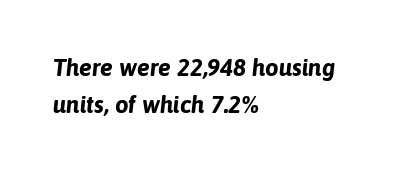
{"italic": "yes", "lean": "right", "slant_degrees": 6, "bold": "yes", "underline": "no", "align": "left", "line_spacing": "normal", "line_spacing_ratio": 1.53, "letter_spacing": "normal", "letter_spacing_em": 0.0, "glyph_px": 24}
